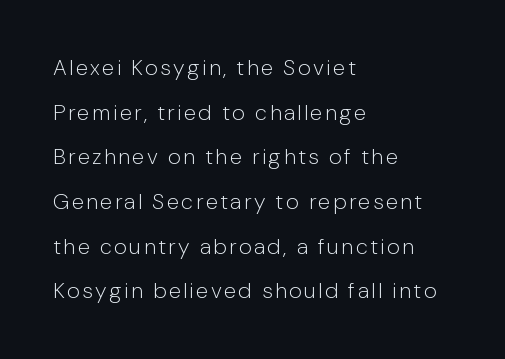
Q: Is the text bold? A: No.
Q: Is the text italic (slanted)? A: No, it is upright.
Q: Is the text underlined? A: No.
Q: How is the paragraph aligned? A: Left-aligned.
Q: Is the spacing between lines tight, normal or loose? A: Loose.
